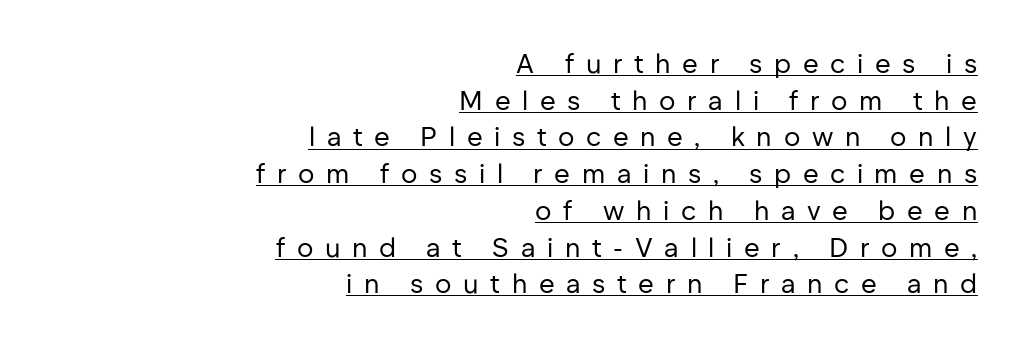
Q: Is the text bold? A: No.
Q: Is the text italic (slanted)? A: No, it is upright.
Q: Is the text underlined? A: Yes.
Q: How is the paragraph aligned? A: Right-aligned.
Q: Is the spacing between letters normal or unusually wide? A: Unusually wide.
Q: Is the spacing between lines tight, normal or loose? A: Normal.
